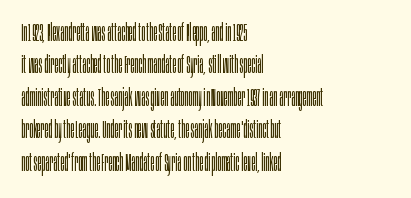
Q: Is the text bold? A: No.
Q: Is the text italic (slanted)? A: No, it is upright.
Q: Is the text underlined? A: No.
Q: How is the paragraph aligned? A: Left-aligned.
Q: Is the spacing between letters normal or unusually wide? A: Normal.
Q: Is the spacing between lines tight, normal or loose? A: Normal.
